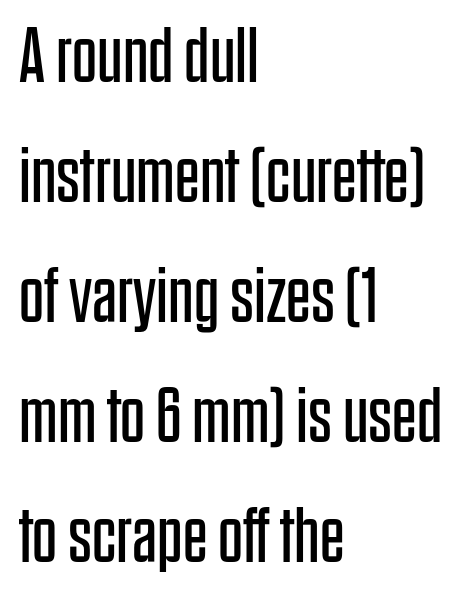
{"serif": "no", "italic": "no", "bold": "no", "weight": "regular", "width": "condensed", "stroke_contrast": "low", "x_height": "large", "monospaced": "no", "underline": "no", "align": "left", "line_spacing": "normal", "line_spacing_ratio": 1.54, "letter_spacing": "normal", "letter_spacing_em": 0.0, "glyph_px": 78}
